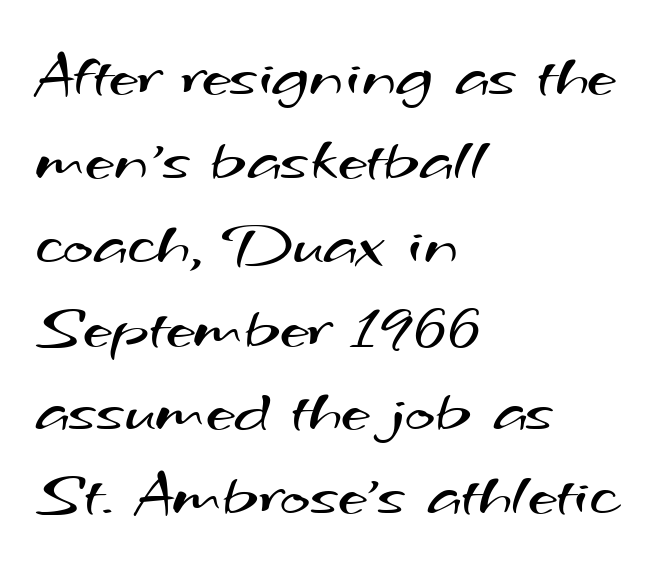
The image shows 65 px regular-weight, wide sans-serif type; set left-aligned, normal line spacing (1.29x), normal letter spacing, not underlined; medium stroke contrast and a small x-height.
